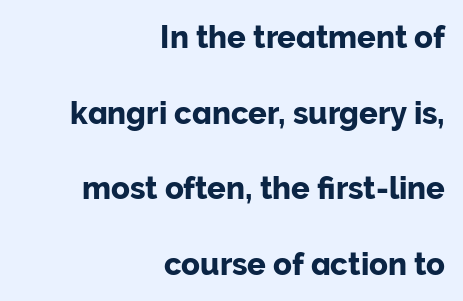
The image shows 31 px sans-serif type, upright; set right-aligned, loose line spacing (2.44x), normal letter spacing, not underlined; low stroke contrast and a medium x-height.
